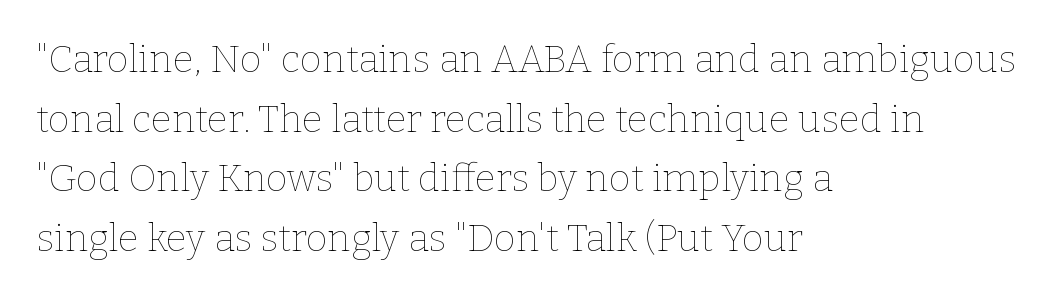
The image shows 38 px thin type, upright; set left-aligned, normal line spacing (1.57x), normal letter spacing, not underlined; low stroke contrast and a medium x-height.
